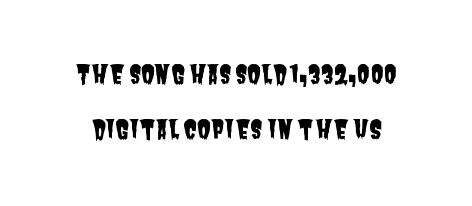
Q: Is the text underlined? A: No.
Q: Is the spacing between letters normal or unusually wide? A: Normal.
Q: Is the spacing between lines tight, normal or loose? A: Loose.
